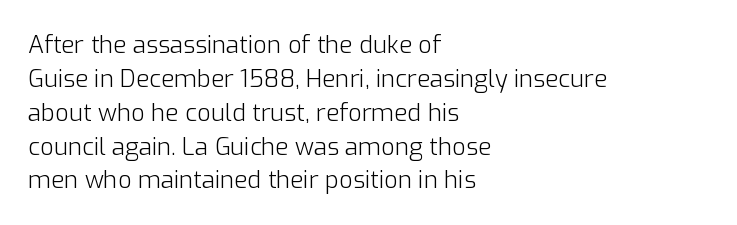
The image shows 24 px text type, upright; set left-aligned, normal line spacing (1.41x), normal letter spacing, not underlined.
